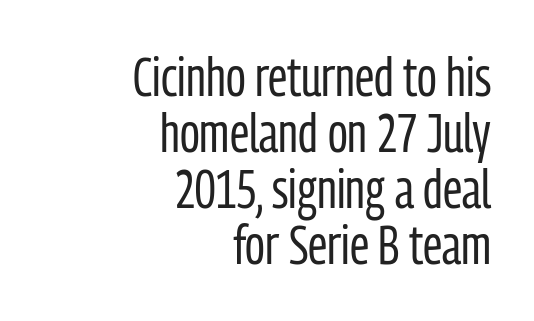
The image shows 54 px regular-weight, condensed sans-serif type, upright; set right-aligned, tight line spacing (1.04x), normal letter spacing, not underlined; low stroke contrast and a medium x-height.
